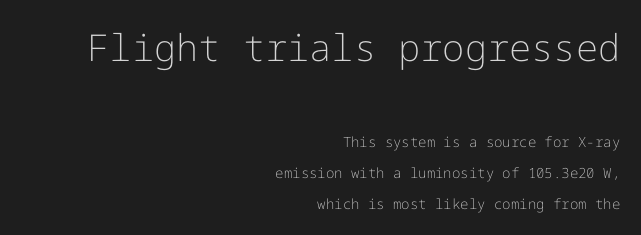
{"serif": "no", "italic": "no", "bold": "no", "weight": "light", "width": "normal", "stroke_contrast": "low", "x_height": "medium", "underline": "no", "align": "right", "line_spacing": "loose", "line_spacing_ratio": 2.2, "letter_spacing": "normal", "letter_spacing_em": 0.0, "larger_block": "first", "size_ratio": 2.64, "glyph_px": 37}
